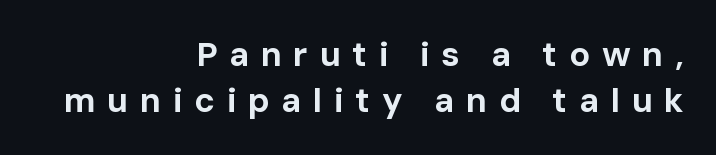
Q: Is the text bold? A: Yes.
Q: Is the text italic (slanted)? A: No, it is upright.
Q: Is the typeface a serif or a sans-serif typeface? A: Sans-serif.
Q: Is the text underlined? A: No.
Q: How is the paragraph aligned? A: Right-aligned.
Q: Is the spacing between letters normal or unusually wide? A: Unusually wide.
Q: Is the spacing between lines tight, normal or loose? A: Normal.
Q: Width (condensed, normal, or wide)? A: Normal.
Q: Stroke contrast? A: Low.
Q: x-height? A: Medium.
Q: Monospaced? A: No.
